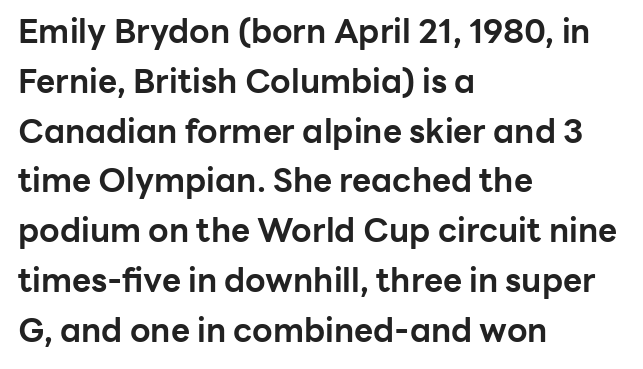
This sample uses an upright cut, with every glyph sitting square on the baseline. Grotesque or geometric, the face here clearly has no serifs. This rendering features lettering with no underline. A full-strength bold gives these letters their thick strokes. Think of a printed novel: that variable character pitch is what you see here. The text block is weighted toward the left margin, trailing off unevenly rightward.
